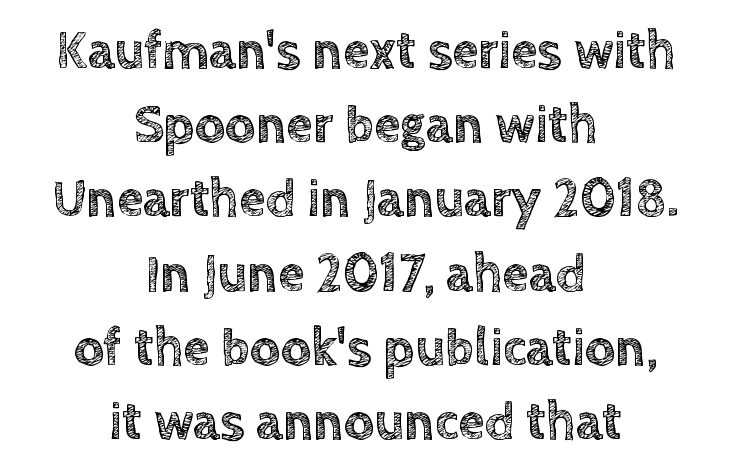
The image shows 53 px text type, upright; set centered, normal line spacing (1.4x), normal letter spacing, not underlined; a large x-height.
